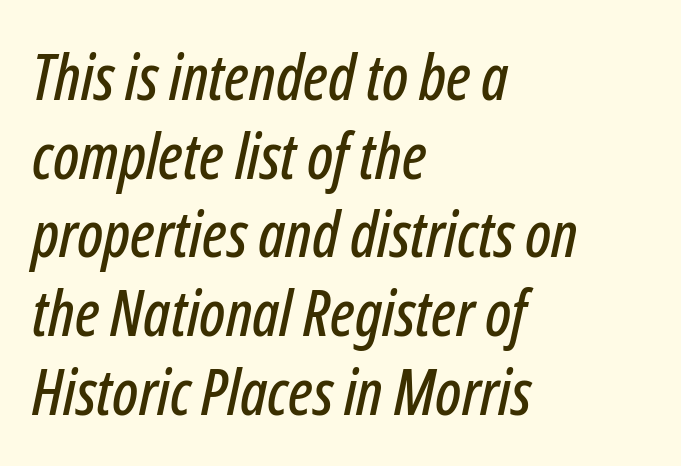
Horizontally, the lines are justified to the leading edge only. The face used here is proportionally spaced, like ordinary book or web type. There's an unmistakable incline to the writing here. Vertically, the passage feels balanced, rows spaced as you'd expect. Nobody touched the tracking dial on this one.
